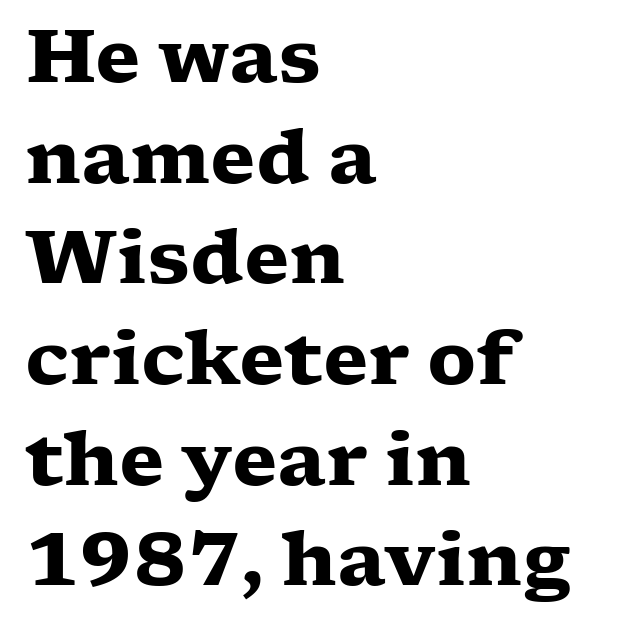
A classic flush-left, rag-right setting is used for this passage. In terms of letterform style, serifs are clearly present. The lettering holds an erect, upright posture throughout. The leading is moderate, giving the passage an even texture.
